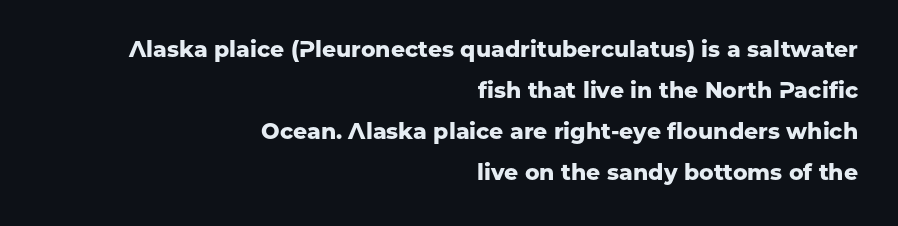
Q: Is the text bold? A: Yes.
Q: Is the text italic (slanted)? A: No, it is upright.
Q: Is the text underlined? A: No.
Q: How is the paragraph aligned? A: Right-aligned.
Q: Is the spacing between letters normal or unusually wide? A: Normal.
